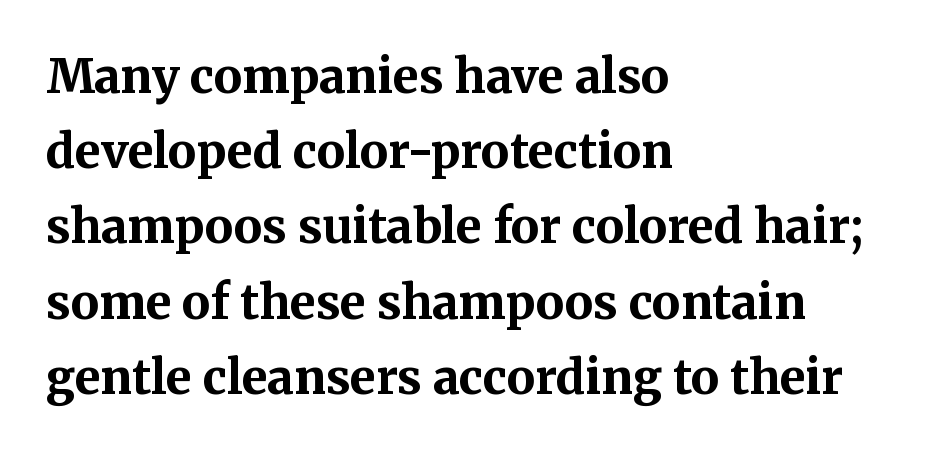
Q: Is the text bold? A: Yes.
Q: Is the text italic (slanted)? A: No, it is upright.
Q: Is the typeface a serif or a sans-serif typeface? A: Serif.
Q: Is the text underlined? A: No.
Q: How is the paragraph aligned? A: Left-aligned.
Q: Is the spacing between letters normal or unusually wide? A: Normal.
Q: Is the spacing between lines tight, normal or loose? A: Normal.
Q: Width (condensed, normal, or wide)? A: Normal.
Q: Stroke contrast? A: Medium.
Q: x-height? A: Medium.
Q: Monospaced? A: No.
